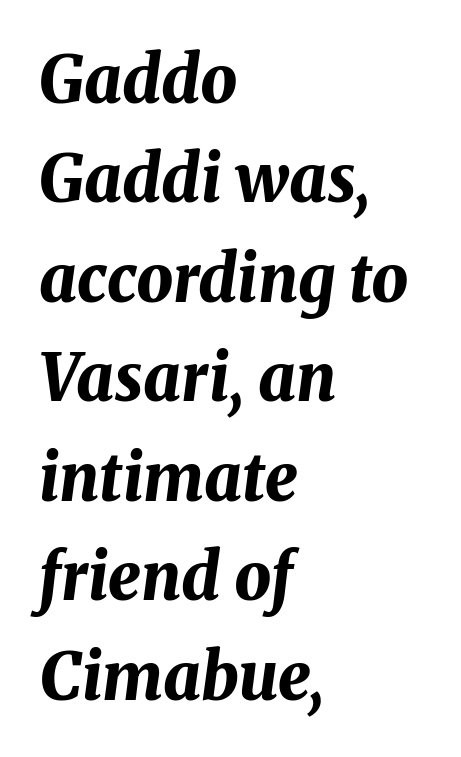
Q: Is the text bold? A: Yes.
Q: Is the text italic (slanted)? A: Yes, it leans right by about 8 degrees.
Q: Is the text underlined? A: No.
Q: How is the paragraph aligned? A: Left-aligned.
Q: Is the spacing between letters normal or unusually wide? A: Normal.
Q: Is the spacing between lines tight, normal or loose? A: Normal.
Q: Width (condensed, normal, or wide)? A: Normal.
Q: Stroke contrast? A: Medium.
Q: x-height? A: Medium.
Q: Monospaced? A: No.
